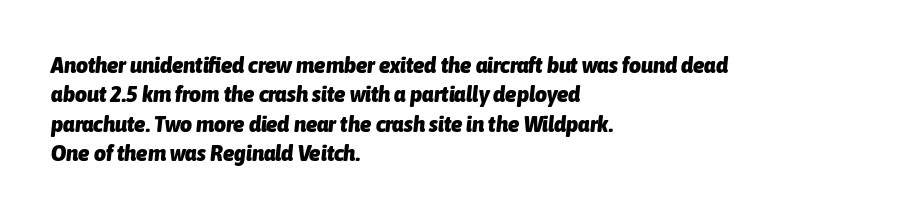
{"italic": "yes", "lean": "right", "slant_degrees": 6, "bold": "yes", "underline": "no", "align": "left", "line_spacing": "normal", "line_spacing_ratio": 1.28, "letter_spacing": "normal", "letter_spacing_em": 0.0, "glyph_px": 23}
